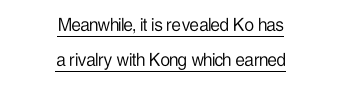
{"italic": "no", "bold": "no", "underline": "yes", "align": "center", "line_spacing": "normal", "line_spacing_ratio": 1.69, "letter_spacing": "normal", "letter_spacing_em": 0.0, "glyph_px": 21}
